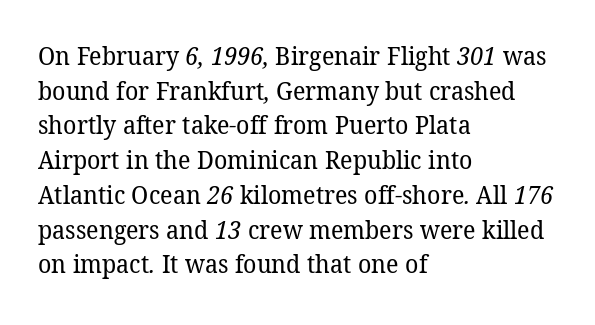
These lines keep a tight, regular rhythm from letter to letter. Quick note: underline off. This sample is left-justified, so line endings fall wherever the words run out. The cut favours lightness, reaching ordinary text weight at its darkest. Leading matches the norm, producing a regular column.
